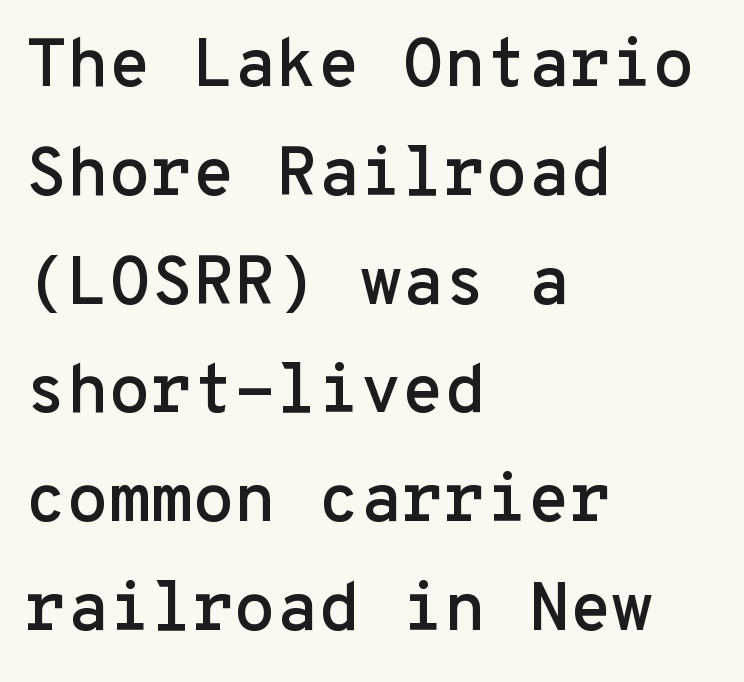
The vertical gap from one line to the next is medium. Standard letterfit; no display-style spreading of the glyphs. Plain, unruled lines of type. Tall strokes in this sample are plumb rather than angled. The typeface chosen for these lines omits serifs.
